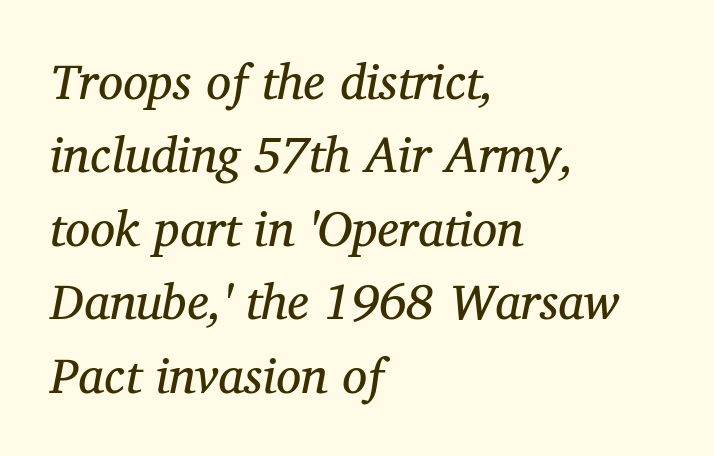
Q: Is the text bold? A: No.
Q: Is the text italic (slanted)? A: Yes, it leans right by about 12 degrees.
Q: Is the typeface a serif or a sans-serif typeface? A: Serif.
Q: Is the text underlined? A: No.
Q: How is the paragraph aligned? A: Left-aligned.
Q: Is the spacing between letters normal or unusually wide? A: Normal.
Q: Is the spacing between lines tight, normal or loose? A: Normal.
Q: Width (condensed, normal, or wide)? A: Normal.
Q: Stroke contrast? A: Medium.
Q: x-height? A: Medium.
Q: Monospaced? A: No.
